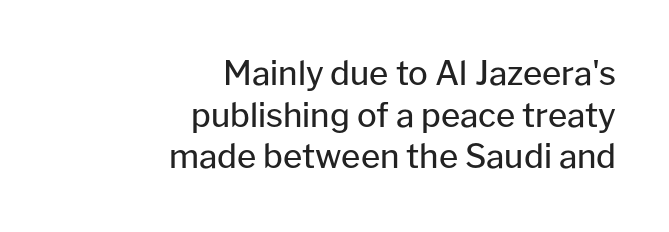
Whoever set this chose a conventional vertical rhythm. Proportional: the letters do not fall into vertical columns. Each stroke keeps to a modest, everyday thickness or less. Does the lettering tilt? It doesn't — this is upright. Nobody drew a line under any word here. Every row of glyphs terminates at an identical x-position on the right.
